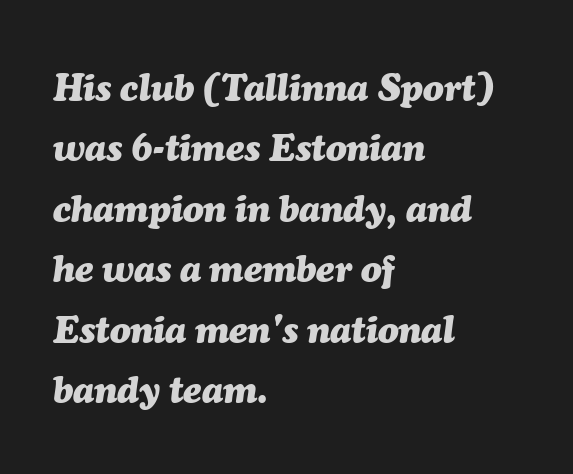
{"italic": "yes", "lean": "right", "slant_degrees": 7, "bold": "yes", "weight": "heavy", "width": "normal", "stroke_contrast": "medium", "x_height": "medium", "monospaced": "no", "underline": "no", "align": "left", "line_spacing": "normal", "line_spacing_ratio": 1.59, "letter_spacing": "normal", "letter_spacing_em": 0.0, "glyph_px": 38}
